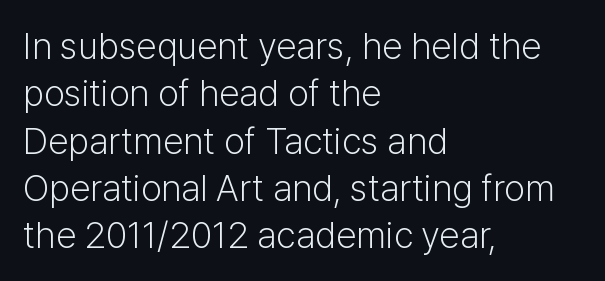
Horizontal alignment here is leftward, the default for most running prose. Is the type heavy? It reads as light-to-regular instead. Does the leading feel generous? No, just average. Do the characters align in a grid? No, the font is proportional. This sample uses plain, unmodified letter spacing.
